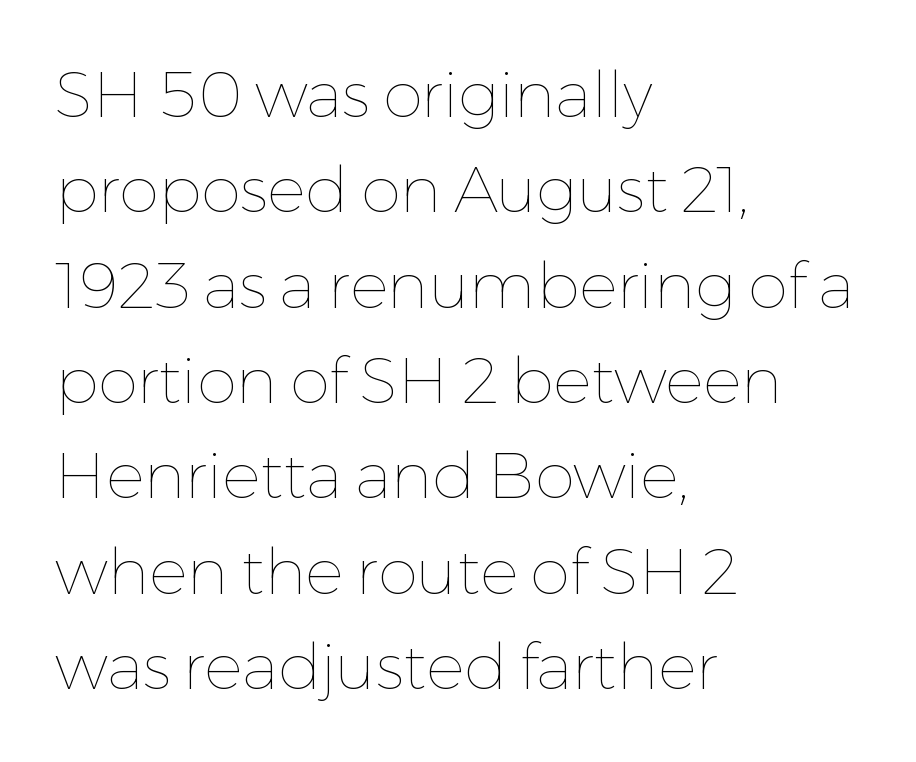
{"italic": "no", "bold": "no", "weight": "thin", "width": "normal", "stroke_contrast": "low", "x_height": "medium", "monospaced": "no", "underline": "no", "align": "left", "line_spacing": "normal", "line_spacing_ratio": 1.49, "letter_spacing": "normal", "letter_spacing_em": 0.0, "glyph_px": 64}
